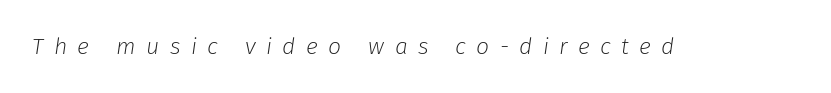
Q: Is the text bold? A: No.
Q: Is the text italic (slanted)? A: Yes, it leans right by about 8 degrees.
Q: Is the text underlined? A: No.
Q: Is the spacing between letters normal or unusually wide? A: Unusually wide.
